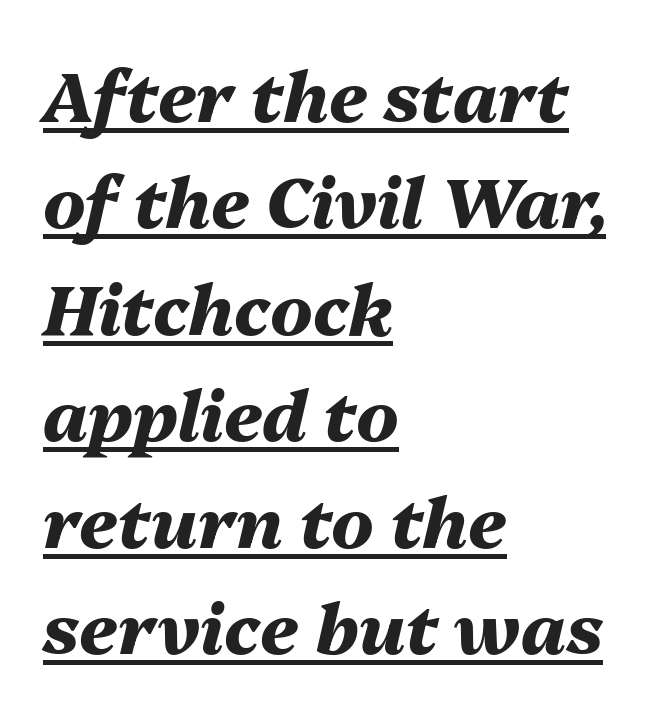
The image shows 70 px heavy type, italic (leaning right); set left-aligned, normal line spacing (1.52x), normal letter spacing, underlined; medium stroke contrast and a medium x-height.
